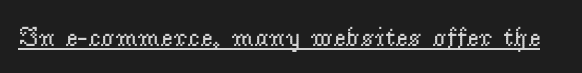
The image shows 27 px text type, upright; set normal letter spacing, underlined.
